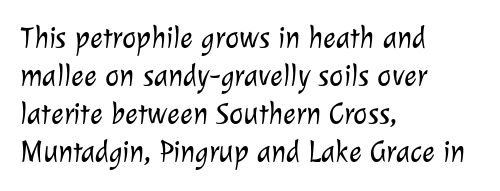
The image shows 30 px light sans-serif type; set left-aligned, normal line spacing (1.27x), normal letter spacing, not underlined; low stroke contrast and a medium x-height.
